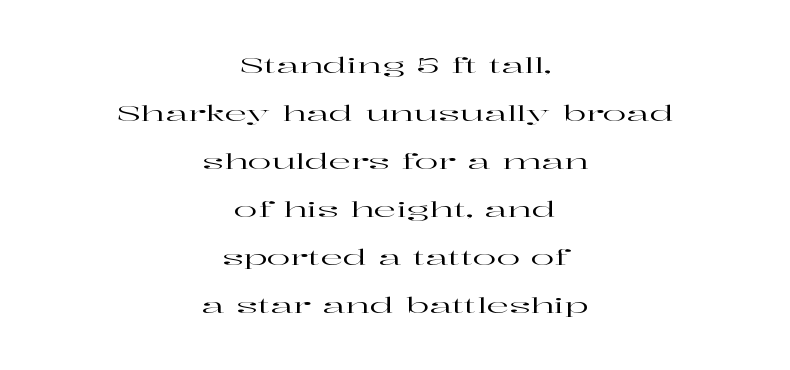
The image shows 22 px text type, upright; set centered, loose line spacing (2.18x), normal letter spacing, not underlined.
